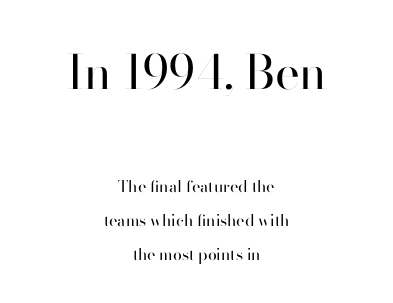
On a weight scale, this lands at 450 or below. It's the straight-up-and-down kind of type. Character widths vary here, with narrow letters taking less room than wide ones. The leading is generous, giving the passage an open texture.
